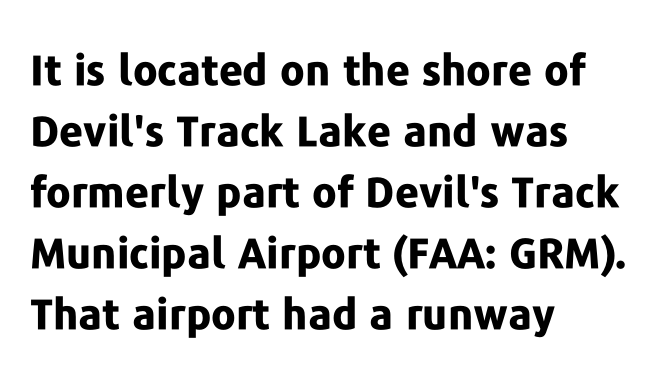
Vertical strokes here are truly vertical. These lines sit exactly where default settings would place them. Notice how the passage keeps a crisp vertical edge on the left only. Nothing unusual about the tracking: characters are spaced as the font intends. The characters display no serif detailing; their extremities are plain. Descenders are the only things crossing below the line.
